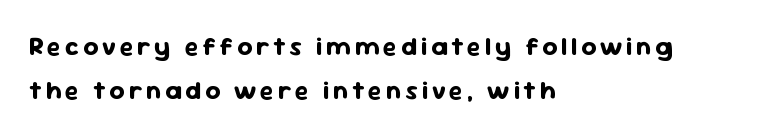
{"italic": "no", "bold": "yes", "underline": "no", "align": "left", "line_spacing_ratio": 1.71, "glyph_px": 26}
